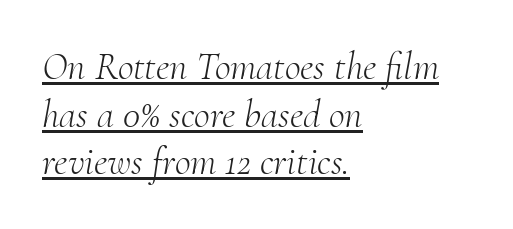
{"serif": "yes", "italic": "yes", "lean": "right", "slant_degrees": 10, "bold": "no", "weight": "light", "width": "normal", "stroke_contrast": "medium", "x_height": "small", "monospaced": "no", "underline": "yes", "align": "left", "line_spacing_ratio": 1.22, "letter_spacing": "normal", "letter_spacing_em": 0.0, "glyph_px": 39}
